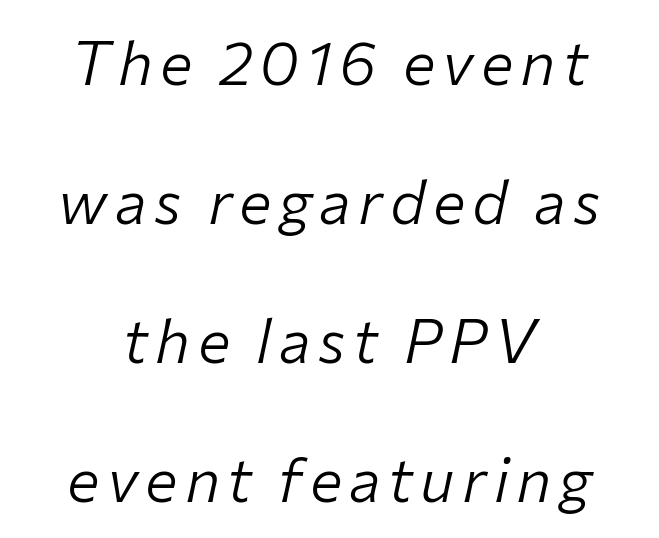
Q: Is the text bold? A: No.
Q: Is the text italic (slanted)? A: Yes, it leans right by about 12 degrees.
Q: Is the text underlined? A: No.
Q: How is the paragraph aligned? A: Centered.
Q: Is the spacing between lines tight, normal or loose? A: Loose.
Q: Width (condensed, normal, or wide)? A: Normal.
Q: Stroke contrast? A: Low.
Q: x-height? A: Medium.
Q: Monospaced? A: No.
